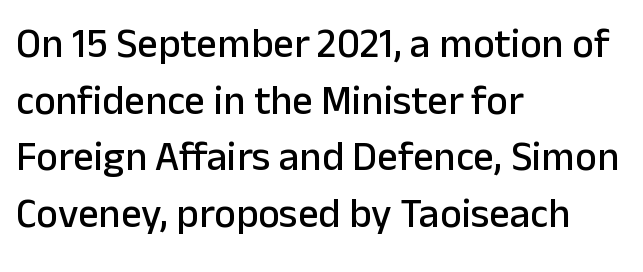
Q: Is the text italic (slanted)? A: No, it is upright.
Q: Is the typeface a serif or a sans-serif typeface? A: Sans-serif.
Q: Is the text underlined? A: No.
Q: How is the paragraph aligned? A: Left-aligned.
Q: Is the spacing between letters normal or unusually wide? A: Normal.
Q: Is the spacing between lines tight, normal or loose? A: Normal.
Q: Width (condensed, normal, or wide)? A: Normal.
Q: Stroke contrast? A: Low.
Q: x-height? A: Medium.
Q: Monospaced? A: No.
